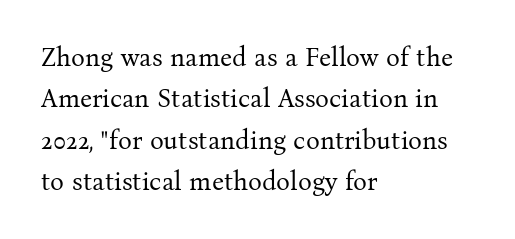
{"italic": "no", "bold": "no", "underline": "no", "align": "left", "line_spacing": "normal", "line_spacing_ratio": 1.59, "letter_spacing": "normal", "letter_spacing_em": 0.0, "glyph_px": 26}
